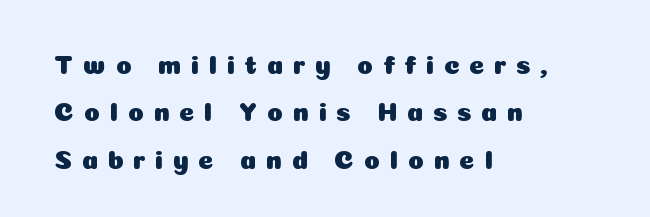
The image shows 26 px text type, upright; set left-aligned, line spacing 1.82x, unusually wide letter spacing (+0.37 em), not underlined.
